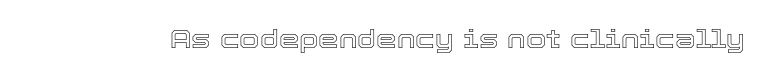
Is there any slant? The stems are plumb. Descenders are the only things crossing below the line. The line texture is even and compact thanks to regular tracking.
